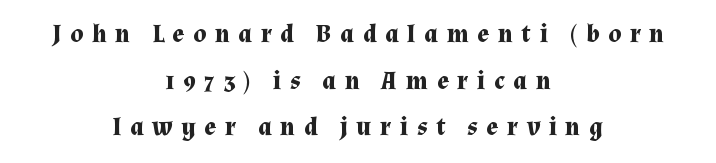
{"italic": "no", "bold": "yes", "underline": "no", "align": "center", "line_spacing_ratio": 1.87, "letter_spacing": "wide", "letter_spacing_em": 0.35, "glyph_px": 25}
